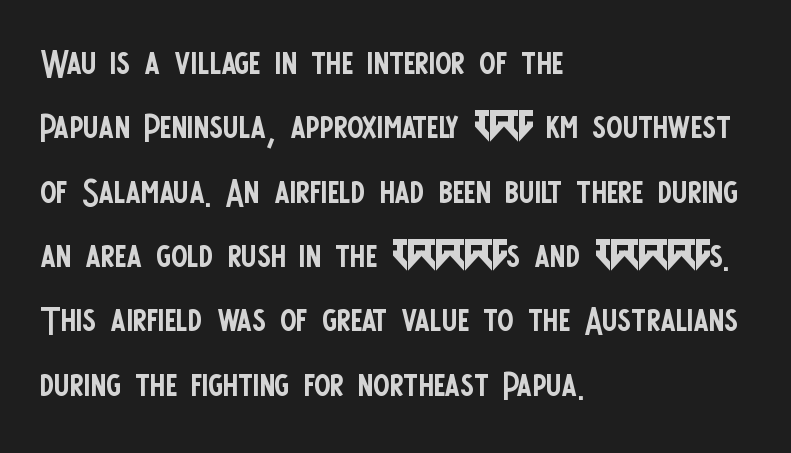
The image shows 48 px regular-weight, condensed sans-serif type, upright; set left-aligned, normal line spacing (1.34x), normal letter spacing, not underlined; low stroke contrast and a large x-height.
